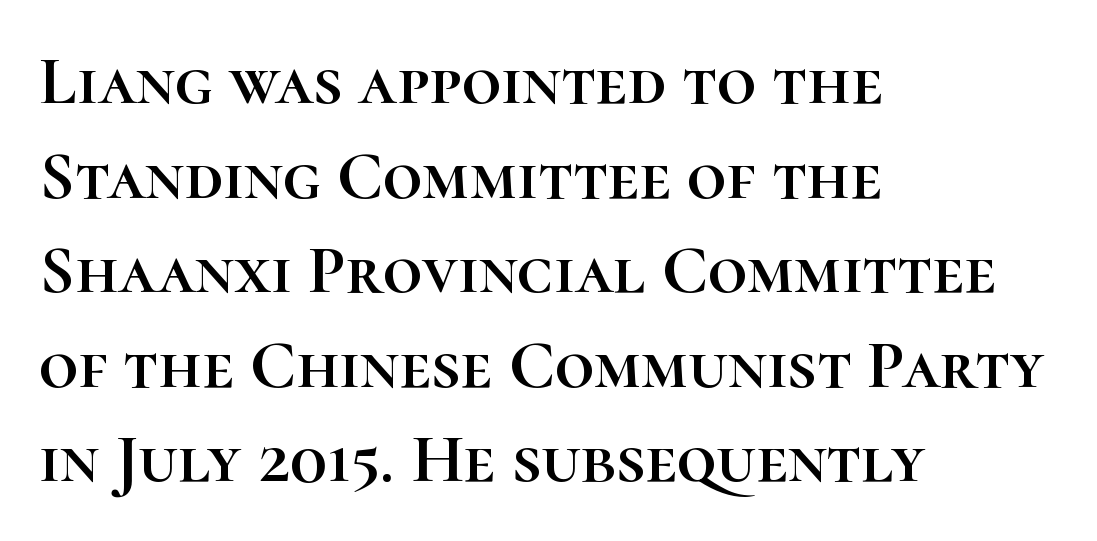
These lines were composed using upright roman letters. Descenders are the only things crossing below the line. Varying glyph widths throughout — classic text-font behaviour. Short note: letters normally spaced. These lines are set flush left with a ragged right edge. How would I describe the line gaps? Plain and ordinary.
